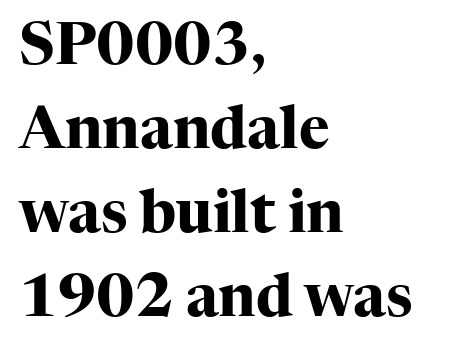
Q: Is the text bold? A: Yes.
Q: Is the text italic (slanted)? A: No, it is upright.
Q: Is the typeface a serif or a sans-serif typeface? A: Serif.
Q: Is the text underlined? A: No.
Q: How is the paragraph aligned? A: Left-aligned.
Q: Is the spacing between letters normal or unusually wide? A: Normal.
Q: Is the spacing between lines tight, normal or loose? A: Normal.
Q: Width (condensed, normal, or wide)? A: Normal.
Q: Stroke contrast? A: High.
Q: x-height? A: Medium.
Q: Monospaced? A: No.
